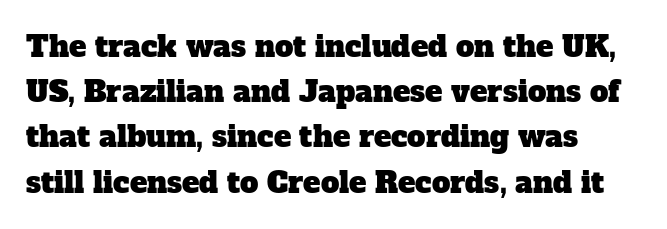
{"serif": "yes", "width": "normal", "stroke_contrast": "low", "x_height": "medium", "monospaced": "no", "underline": "no", "align": "left", "line_spacing": "normal", "line_spacing_ratio": 1.56, "letter_spacing": "normal", "letter_spacing_em": 0.0, "glyph_px": 29}
